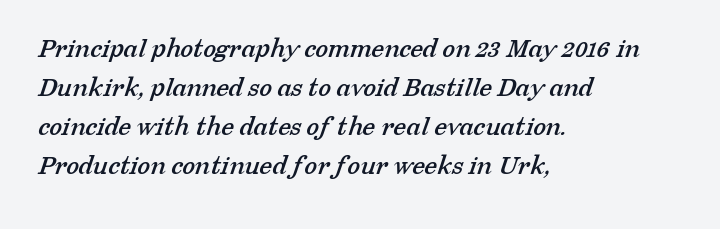
Check where the strokes stop: tiny serifs finish them off. A typesetter would call this proportional, since set widths differ per character. Descenders hang freely into open space. The passage shown stacks its lines at a standard gap. Horizontally, the lines are justified to the leading edge only. There is no visible air inserted between adjacent glyphs.
